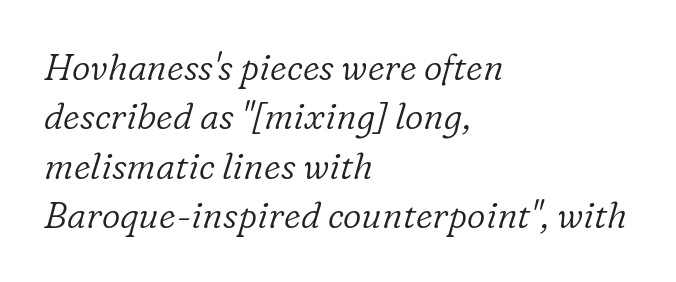
{"serif": "yes", "italic": "yes", "lean": "right", "slant_degrees": 16, "bold": "no", "weight": "light", "width": "normal", "stroke_contrast": "low", "x_height": "medium", "monospaced": "no", "underline": "no", "align": "left", "line_spacing": "normal", "line_spacing_ratio": 1.37, "letter_spacing": "normal", "letter_spacing_em": 0.0, "glyph_px": 36}
